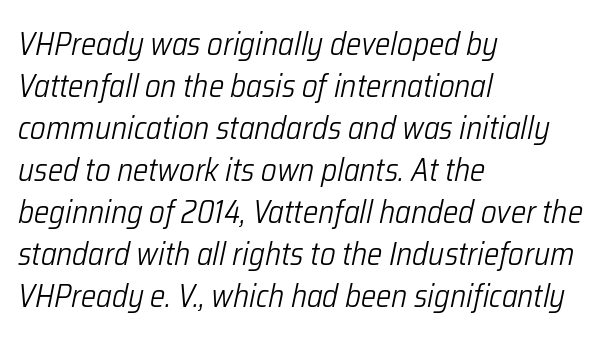
Quick note: underline off. Honestly, the letter spacing is just normal — you wouldn't notice it. A typesetter would mark this as italic. The rows are spaced the way most documents space them. Compared with a centered layout, this one pins lines to the left instead. This sample has the flowing, uneven cadence of proportional lettering.
